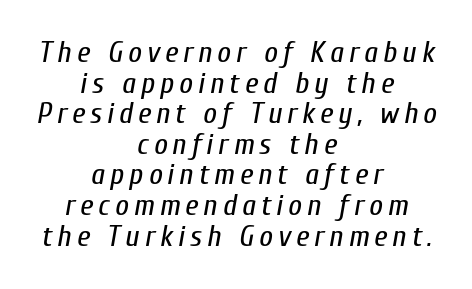
The image shows 30 px regular-weight, condensed type, italic (leaning right); set centered, tight line spacing (1.02x), not underlined; low stroke contrast and a medium x-height.
